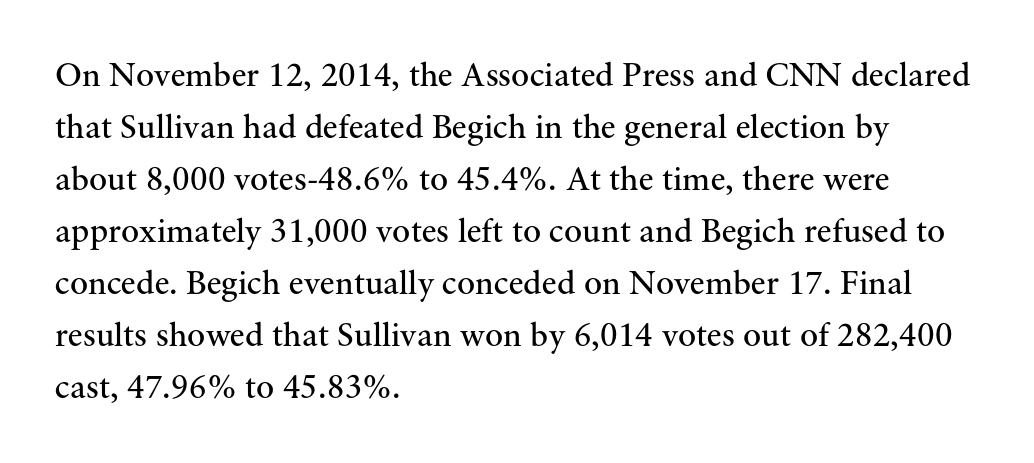
The baseline area is clear. No heavy texture on the line: the type isn't bold. In terms of letterspacing, this is plain default setting. Posture: straight, roman, zero tilt. Small tapered or slab feet sit at the stroke ends, so this counts as serif.
